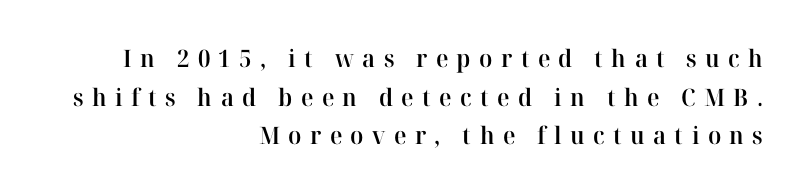
The image shows 24 px text type, upright; set right-aligned, normal line spacing (1.61x), unusually wide letter spacing (+0.35 em), not underlined.
